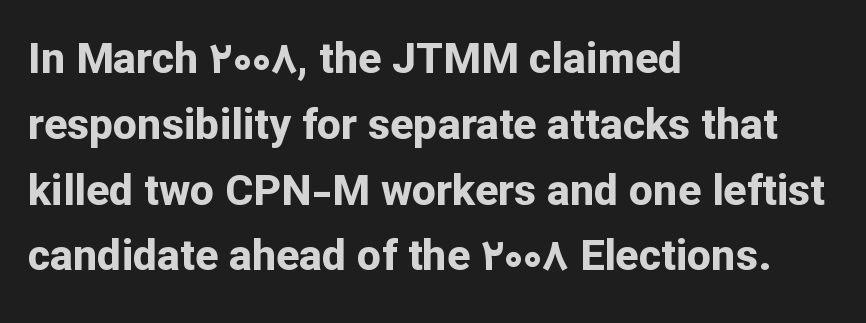
{"serif": "no", "italic": "no", "bold": "yes", "weight": "bold", "width": "normal", "stroke_contrast": "low", "x_height": "medium", "monospaced": "no", "underline": "no", "align": "left", "line_spacing": "normal", "line_spacing_ratio": 1.53, "letter_spacing": "normal", "letter_spacing_em": 0.0, "glyph_px": 43}
